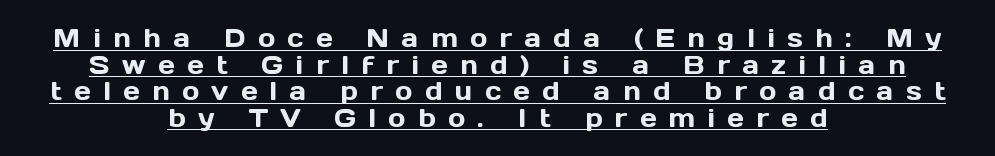
{"italic": "no", "underline": "yes", "align": "center", "line_spacing": "tight", "line_spacing_ratio": 1.02, "letter_spacing": "wide", "letter_spacing_em": 0.48, "glyph_px": 26}
